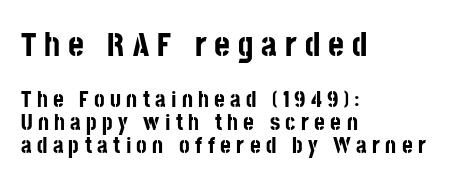
{"serif": "no", "italic": "no", "bold": "yes", "weight": "bold", "width": "condensed", "stroke_contrast": "low", "x_height": "large", "monospaced": "no", "underline": "no", "align": "left", "line_spacing": "tight", "line_spacing_ratio": 1.01, "letter_spacing": "wide", "letter_spacing_em": 0.23, "larger_block": "first", "size_ratio": 1.48, "glyph_px": 34}
